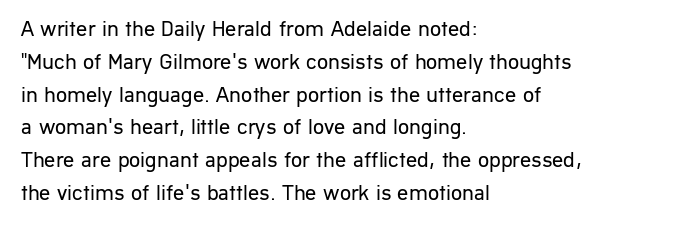
{"italic": "no", "bold": "no", "underline": "no", "align": "left", "line_spacing": "normal", "line_spacing_ratio": 1.49, "letter_spacing": "normal", "letter_spacing_em": 0.0, "glyph_px": 22}
